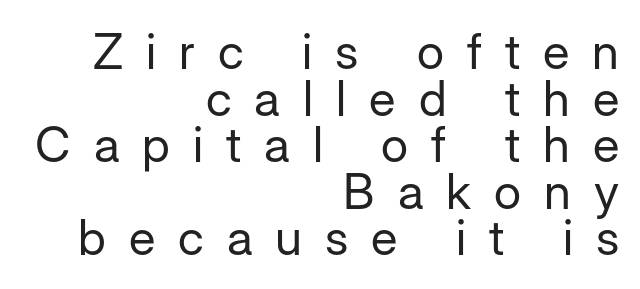
{"serif": "no", "italic": "no", "bold": "no", "weight": "regular", "width": "normal", "stroke_contrast": "low", "x_height": "medium", "monospaced": "no", "underline": "no", "align": "right", "line_spacing": "tight", "line_spacing_ratio": 0.95, "letter_spacing": "wide", "letter_spacing_em": 0.47, "glyph_px": 49}
